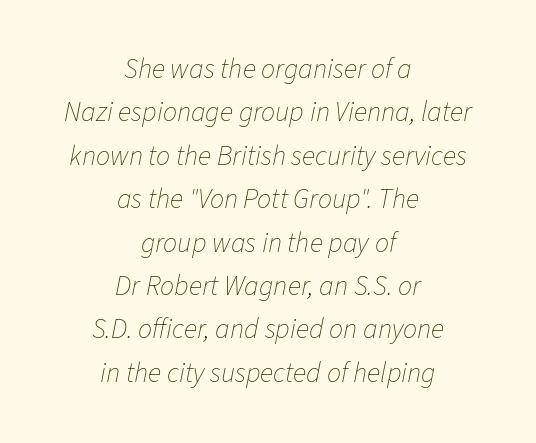
This is oblique type, the kind used for emphasis or titles. Do the characters align in a grid? No, the font is proportional. Honestly, the row spacing looks completely unremarkable. The letters sit at their default tracking, neither squeezed nor spread. A centered setting, common on invitations and titles, is used for this passage.
